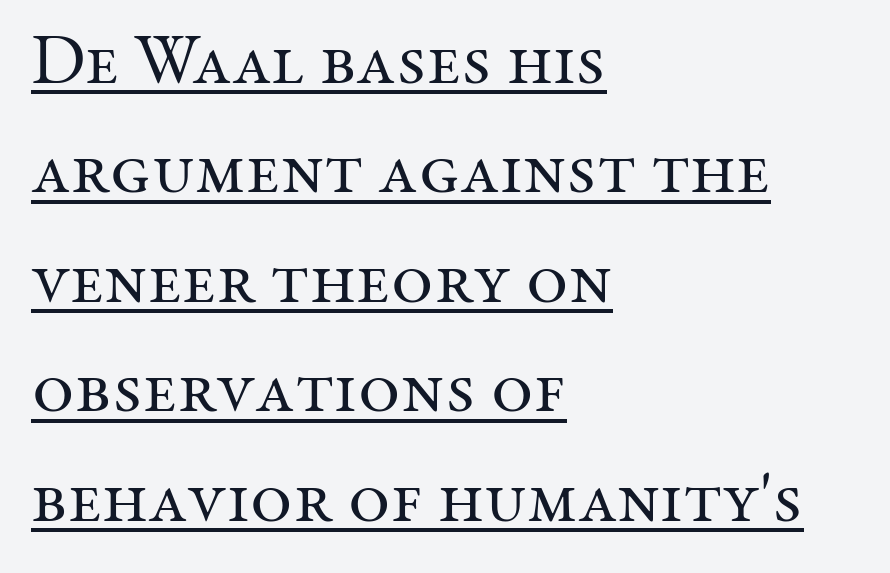
Q: Is the text bold? A: No.
Q: Is the text italic (slanted)? A: No, it is upright.
Q: Is the typeface a serif or a sans-serif typeface? A: Serif.
Q: Is the text underlined? A: Yes.
Q: How is the paragraph aligned? A: Left-aligned.
Q: Is the spacing between letters normal or unusually wide? A: Normal.
Q: Is the spacing between lines tight, normal or loose? A: Normal.
Q: Width (condensed, normal, or wide)? A: Normal.
Q: Stroke contrast? A: Medium.
Q: x-height? A: Medium.
Q: Monospaced? A: No.
